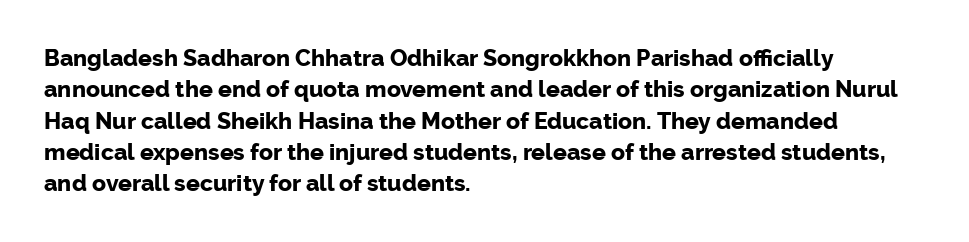
If you drew a line through each stem, it would be perfectly vertical. The face used here has the dense, thick strokes of a bold. All the whitespace from short lines collects on the right. Observe the ordinary spacing: letters are neighbours, not strangers. Rule under the text: the space is simply empty.
